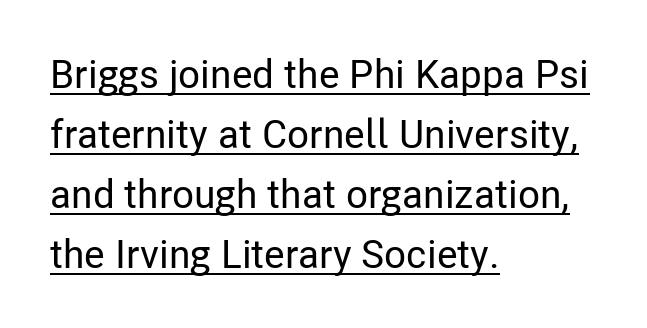
The rendering uses a moderate line-height, typical for paragraphs. Rendered with straight, roman letterforms. The letters advance in unequal steps, a hallmark of proportional type. Grotesque or geometric, the face here clearly has no serifs. Between one letter and the next there's only the usual sliver of space.
